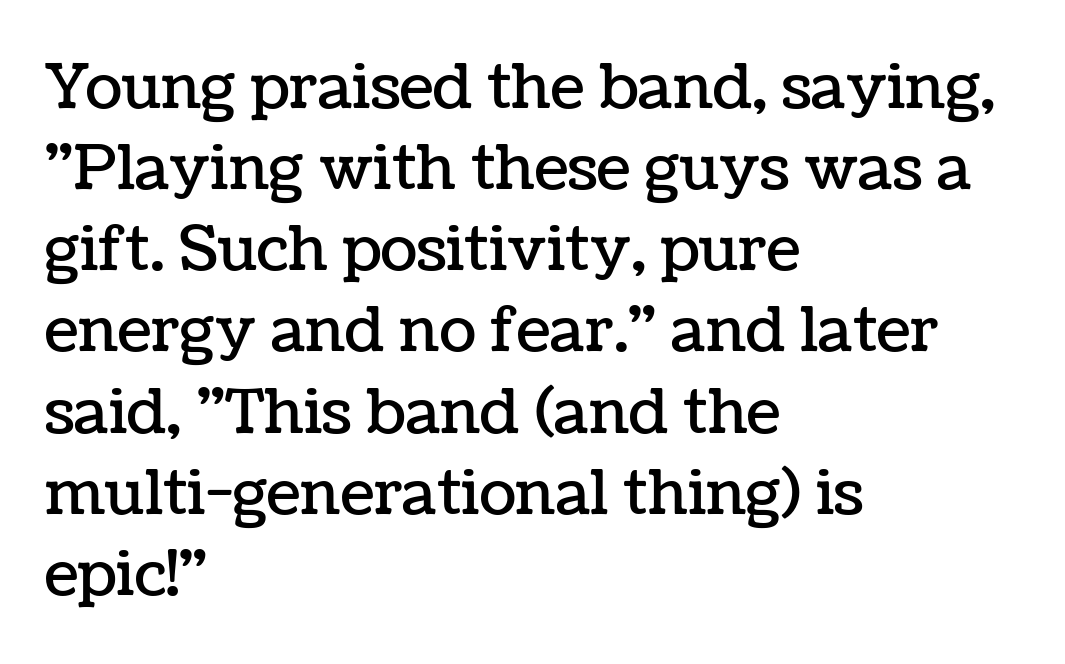
Q: Is the text italic (slanted)? A: No, it is upright.
Q: Is the text underlined? A: No.
Q: How is the paragraph aligned? A: Left-aligned.
Q: Is the spacing between letters normal or unusually wide? A: Normal.
Q: Is the spacing between lines tight, normal or loose? A: Normal.
Q: Width (condensed, normal, or wide)? A: Normal.
Q: Stroke contrast? A: Low.
Q: x-height? A: Medium.
Q: Monospaced? A: No.
